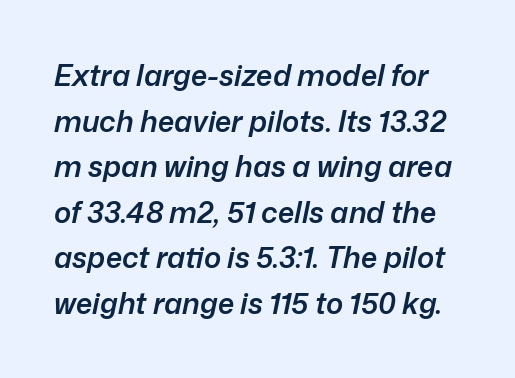
This rendering leaves character spacing at its baseline value. Would a proofreader flag this as italicized? Yes. Looks like regular typesetting: each glyph gets only the width it needs. The letters are semibold — heavier than regular but short of a full bold.
